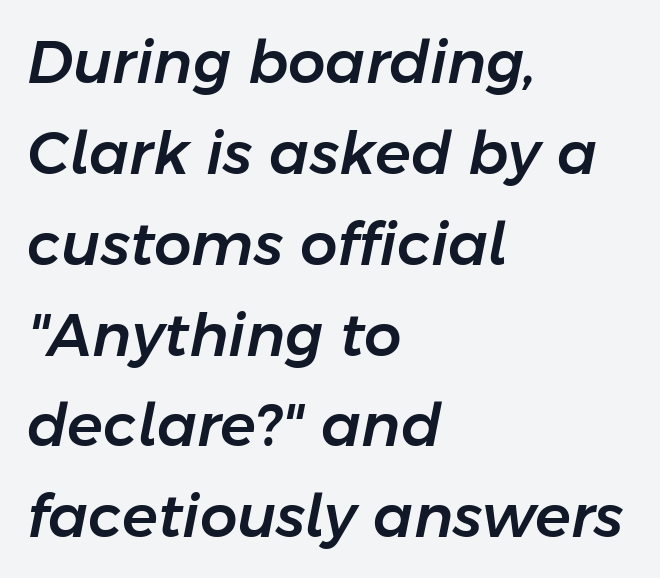
{"italic": "yes", "lean": "right", "slant_degrees": 11, "width": "normal", "stroke_contrast": "low", "x_height": "medium", "monospaced": "no", "underline": "no", "align": "left", "line_spacing": "normal", "line_spacing_ratio": 1.54, "letter_spacing": "normal", "letter_spacing_em": 0.0, "glyph_px": 59}
